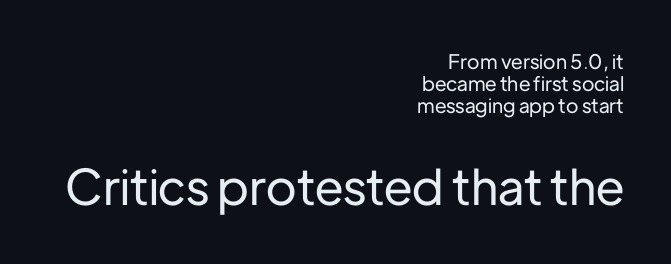
Is the block centered? No — it sits flush against the right margin. Only glyphs here, with clear space below each row. Bigger letters appear in the bottom chunk; the top chunk is reduced. The designer went with a sans here, leaving each stem footless. A typesetter would call this zero additional tracking.
